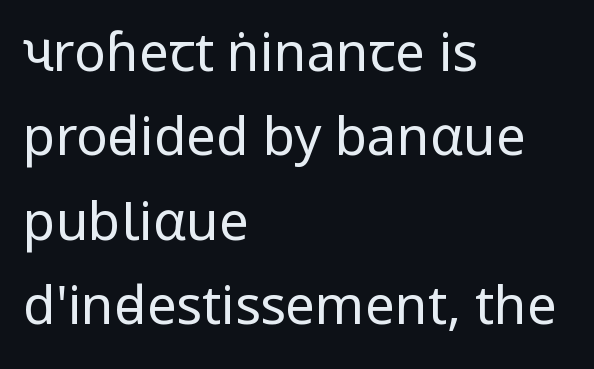
The typeface chosen for these lines omits serifs. The font is comparable to plain body text, perhaps lighter. Each word holds together tightly as a unit, with standard inter-letter gaps. Descender tails drop into unmarked territory. All the whitespace from short lines collects on the right.
